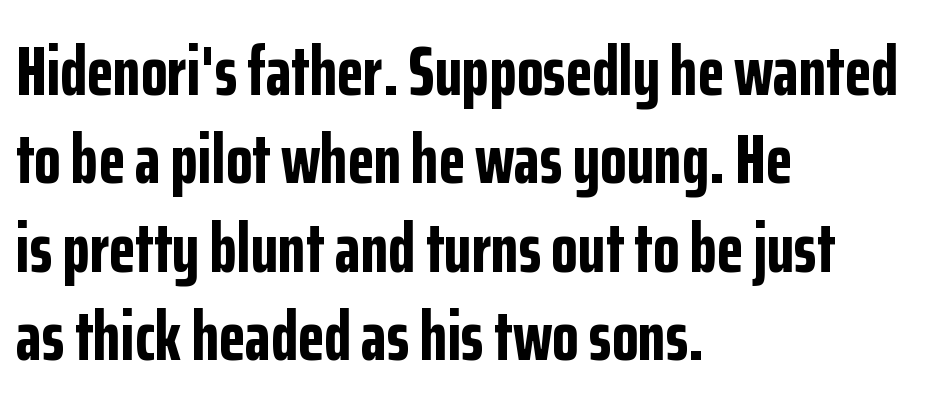
Q: Is the text bold? A: Yes.
Q: Is the text italic (slanted)? A: No, it is upright.
Q: Is the typeface a serif or a sans-serif typeface? A: Sans-serif.
Q: Is the text underlined? A: No.
Q: How is the paragraph aligned? A: Left-aligned.
Q: Is the spacing between letters normal or unusually wide? A: Normal.
Q: Is the spacing between lines tight, normal or loose? A: Normal.
Q: Width (condensed, normal, or wide)? A: Condensed.
Q: Stroke contrast? A: Low.
Q: x-height? A: Medium.
Q: Monospaced? A: No.
